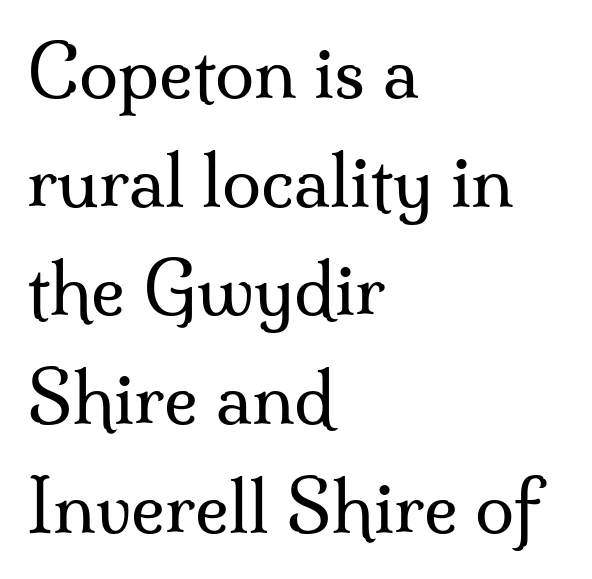
{"serif": "yes", "italic": "no", "bold": "no", "weight": "regular", "width": "normal", "stroke_contrast": "medium", "x_height": "small", "monospaced": "no", "underline": "no", "align": "left", "line_spacing": "normal", "line_spacing_ratio": 1.53, "letter_spacing": "normal", "letter_spacing_em": 0.0, "glyph_px": 71}
